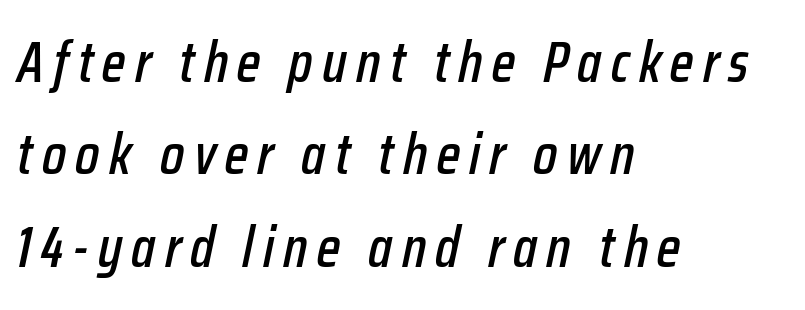
Q: Is the text italic (slanted)? A: Yes, it leans right by about 12 degrees.
Q: Is the text underlined? A: No.
Q: How is the paragraph aligned? A: Left-aligned.
Q: Is the spacing between lines tight, normal or loose? A: Normal.
Q: Width (condensed, normal, or wide)? A: Condensed.
Q: Stroke contrast? A: Low.
Q: x-height? A: Medium.
Q: Monospaced? A: No.
